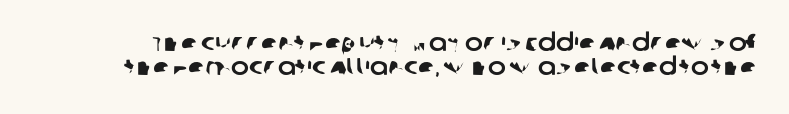
The image shows 24 px text type; set tight line spacing (1.01x), normal letter spacing, not underlined.
